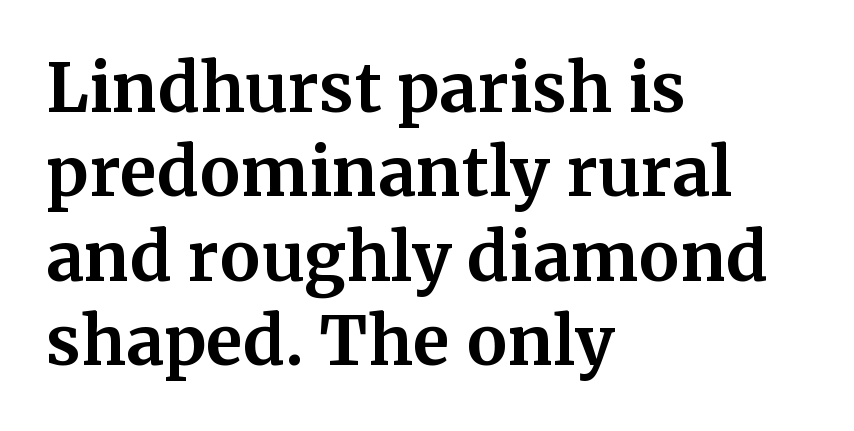
The face used here is rendered with its standard letterfit. Designer's note — italics off, roman on. Serifs: yes, visible at the terminals of the letterforms. Students, observe: this is what conventionally led text looks like. The typesetter chose a ragged-right arrangement here.
